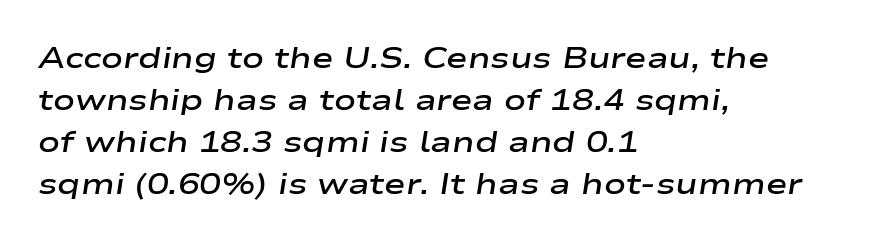
Each row of text sits above clean, open space. The face used here is proportionally spaced, like ordinary book or web type. Letter spacing: default. Style check: oblique.
